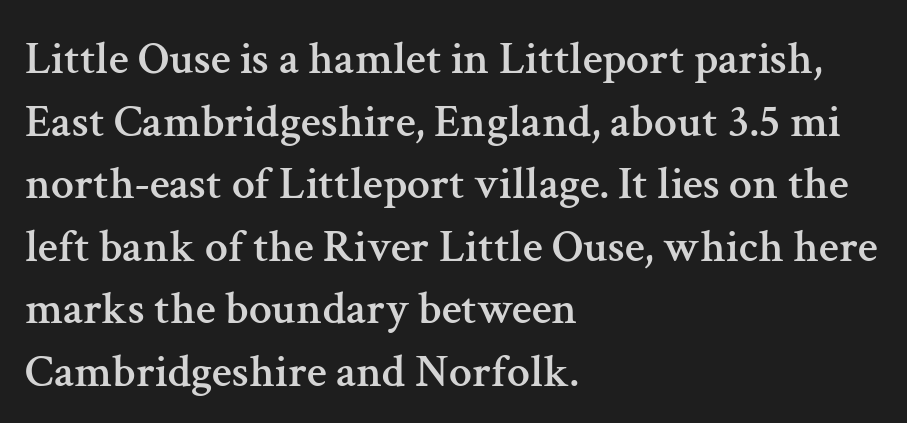
{"serif": "yes", "italic": "no", "width": "normal", "stroke_contrast": "medium", "x_height": "medium", "monospaced": "no", "underline": "no", "align": "left", "line_spacing": "normal", "line_spacing_ratio": 1.36, "letter_spacing": "normal", "letter_spacing_em": 0.0, "glyph_px": 46}
